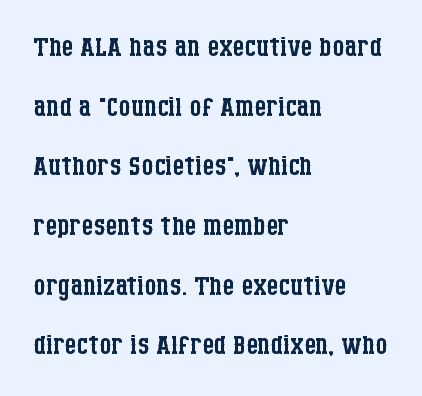
{"serif": "yes", "italic": "no", "bold": "no", "weight": "regular", "width": "condensed", "stroke_contrast": "low", "x_height": "large", "monospaced": "no", "underline": "no", "align": "left", "line_spacing": "normal", "line_spacing_ratio": 1.57, "letter_spacing": "normal", "letter_spacing_em": 0.0, "glyph_px": 38}
